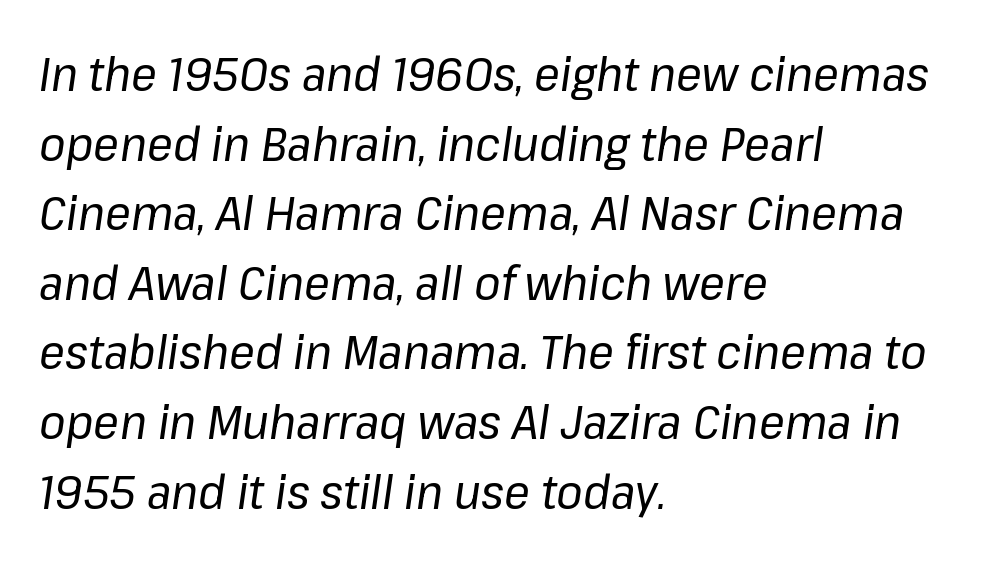
The image shows 48 px regular-weight type, italic (leaning right); set left-aligned, normal line spacing (1.45x), normal letter spacing, not underlined; low stroke contrast and a medium x-height.
